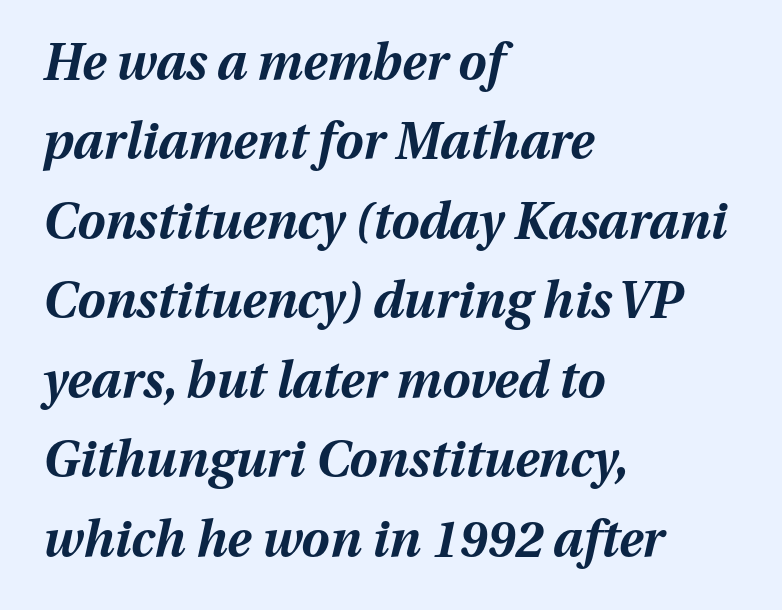
Q: Is the text bold? A: Yes.
Q: Is the text italic (slanted)? A: Yes, it leans right by about 13 degrees.
Q: Is the text underlined? A: No.
Q: How is the paragraph aligned? A: Left-aligned.
Q: Is the spacing between letters normal or unusually wide? A: Normal.
Q: Is the spacing between lines tight, normal or loose? A: Normal.
Q: Width (condensed, normal, or wide)? A: Normal.
Q: Stroke contrast? A: Medium.
Q: x-height? A: Medium.
Q: Monospaced? A: No.
